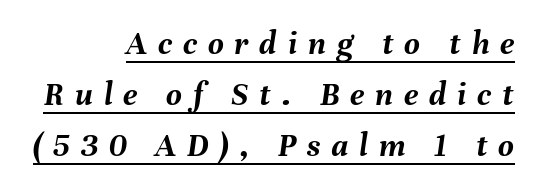
The image shows 34 px semibold type, italic (leaning right); set right-aligned, normal line spacing (1.5x), unusually wide letter spacing (+0.32 em), underlined; medium stroke contrast and a medium x-height.
